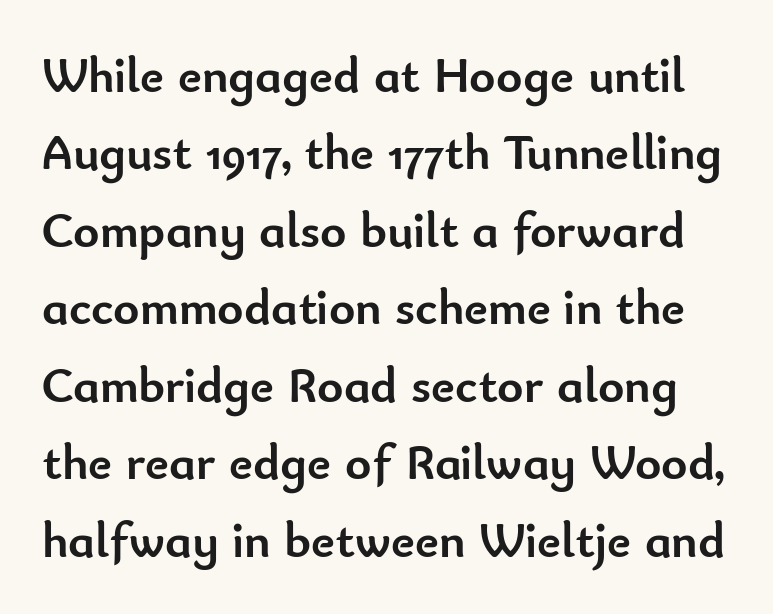
{"serif": "no", "italic": "no", "bold": "yes", "weight": "semibold", "width": "normal", "stroke_contrast": "low", "x_height": "small", "monospaced": "no", "underline": "no", "line_spacing": "normal", "line_spacing_ratio": 1.55, "letter_spacing": "normal", "letter_spacing_em": 0.0, "glyph_px": 50}
